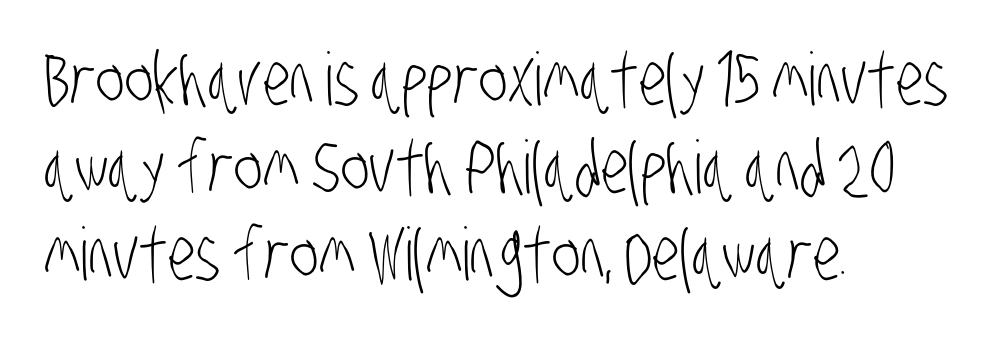
Layout note: lines flush left. Is this a fixed-width face? No — the glyphs have proportional, varying widths. This rendering features lettering with no underline. Classification — sans serif. Tracking here is standard; glyphs follow each other at the usual distance.
